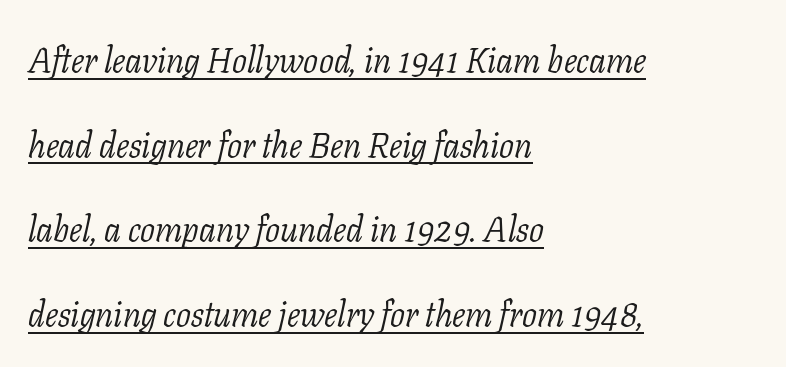
The image shows 35 px light serif type, italic (leaning right); set left-aligned, loose line spacing (2.42x), normal letter spacing, underlined; low stroke contrast and a medium x-height.
